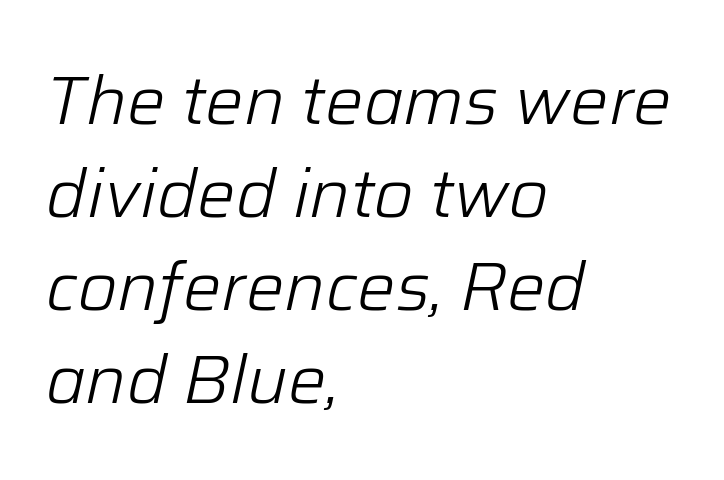
{"italic": "yes", "lean": "right", "slant_degrees": 12, "bold": "no", "weight": "light", "width": "normal", "stroke_contrast": "low", "x_height": "medium", "monospaced": "no", "underline": "no", "align": "left", "line_spacing": "normal", "line_spacing_ratio": 1.37, "letter_spacing": "normal", "letter_spacing_em": 0.0, "glyph_px": 68}
